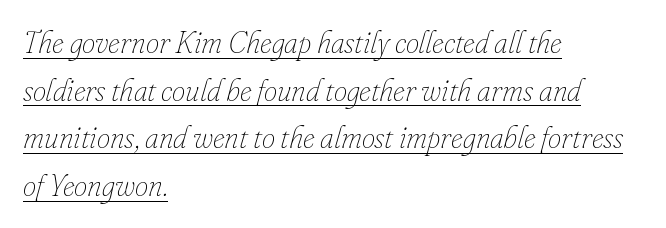
Q: Is the text bold? A: No.
Q: Is the text italic (slanted)? A: Yes, it leans right by about 16 degrees.
Q: Is the text underlined? A: Yes.
Q: How is the paragraph aligned? A: Left-aligned.
Q: Is the spacing between letters normal or unusually wide? A: Normal.
Q: Is the spacing between lines tight, normal or loose? A: Normal.
Q: Width (condensed, normal, or wide)? A: Normal.
Q: Stroke contrast? A: Low.
Q: x-height? A: Small.
Q: Monospaced? A: No.
